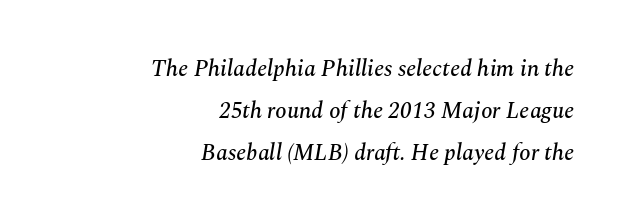
Q: Is the text italic (slanted)? A: Yes, it leans right by about 10 degrees.
Q: Is the text underlined? A: No.
Q: How is the paragraph aligned? A: Right-aligned.
Q: Is the spacing between letters normal or unusually wide? A: Normal.
